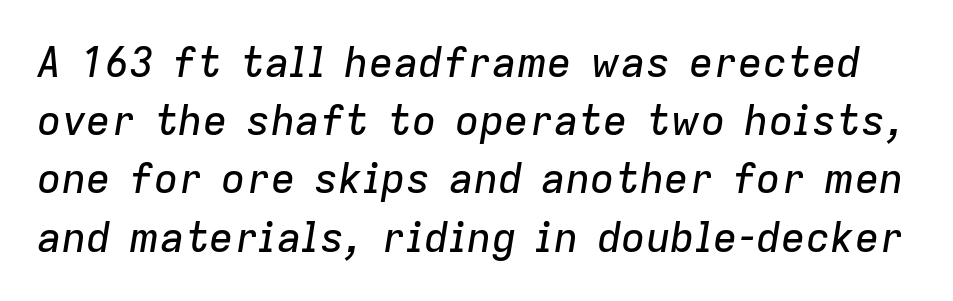
{"italic": "yes", "lean": "right", "slant_degrees": 9, "width": "normal", "stroke_contrast": "low", "x_height": "medium", "monospaced": "no", "underline": "no", "line_spacing": "normal", "line_spacing_ratio": 1.42, "letter_spacing": "normal", "letter_spacing_em": 0.0, "glyph_px": 41}
